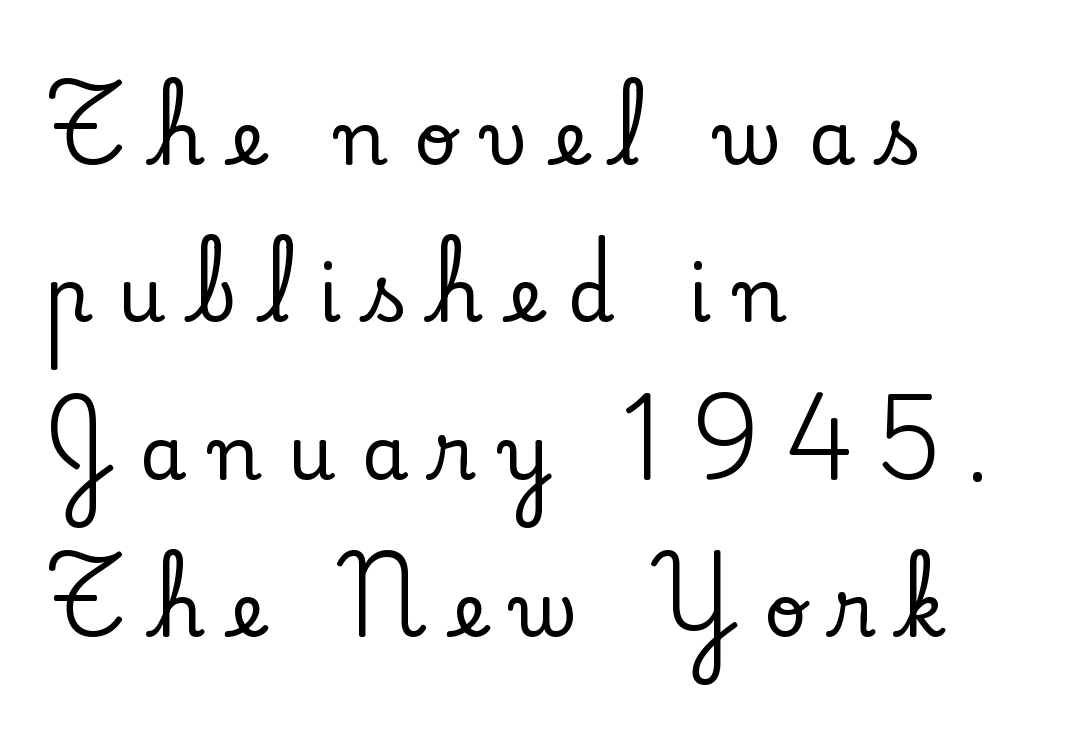
Q: Is the text italic (slanted)? A: No, it is upright.
Q: Is the typeface a serif or a sans-serif typeface? A: Serif.
Q: Is the text underlined? A: No.
Q: How is the paragraph aligned? A: Left-aligned.
Q: Is the spacing between letters normal or unusually wide? A: Unusually wide.
Q: Is the spacing between lines tight, normal or loose? A: Loose.
Q: Width (condensed, normal, or wide)? A: Normal.
Q: Stroke contrast? A: Low.
Q: x-height? A: Small.
Q: Monospaced? A: No.
